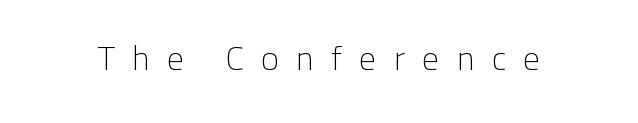
The font sits on the lighter half of the weight spectrum, regular included. The passage shown is not underscored anywhere. Classification — sans serif. Character widths vary here, with narrow letters taking less room than wide ones. If you drew a line through each stem, it would be perfectly vertical. This rendering widens character spacing well past its baseline value.
